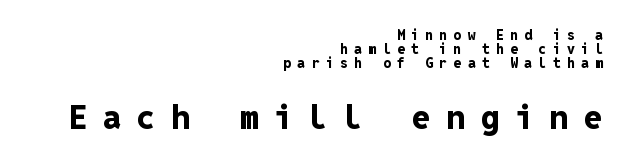
The image shows 34 px bold sans-serif type, upright, monospaced; set right-aligned, tight line spacing (0.99x), unusually wide letter spacing (+0.45 em), not underlined; the second (bottom) block is 2.43x larger; low stroke contrast and a medium x-height.
